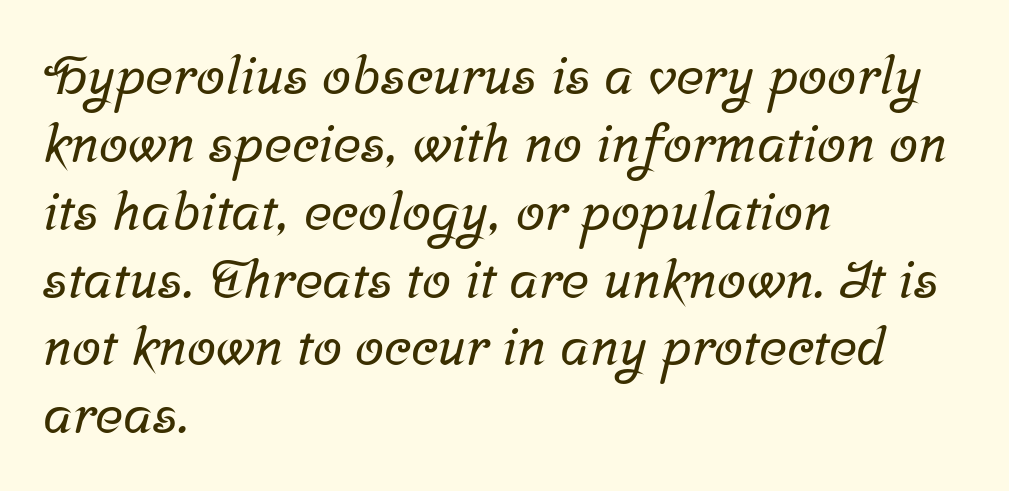
The letterforms sit shoulder to shoulder at normal distance. Letters rest on an invisible, unmarked baseline. Note the varied advance widths — an 'i' is clearly narrower than an 'm'. Each line starts at the same left margin while the right side varies.
